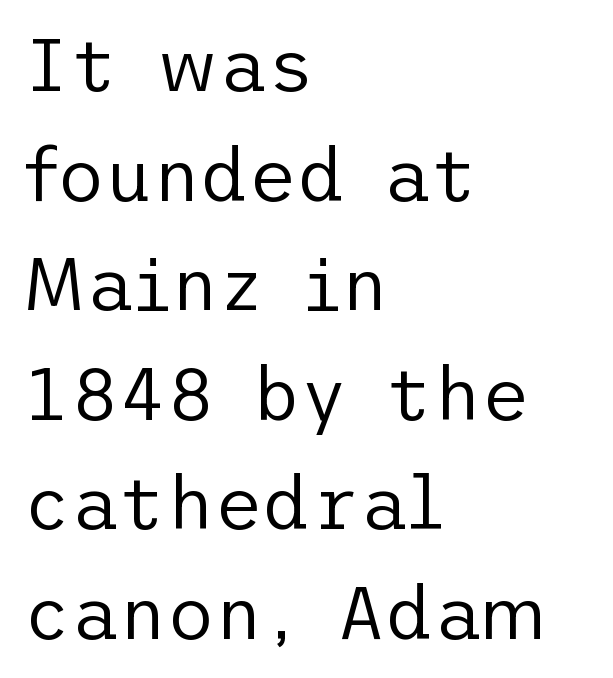
{"serif": "no", "italic": "no", "bold": "no", "weight": "regular", "width": "normal", "stroke_contrast": "low", "x_height": "medium", "underline": "no", "align": "left", "line_spacing": "normal", "line_spacing_ratio": 1.48, "letter_spacing": "normal", "letter_spacing_em": 0.0, "glyph_px": 74}
